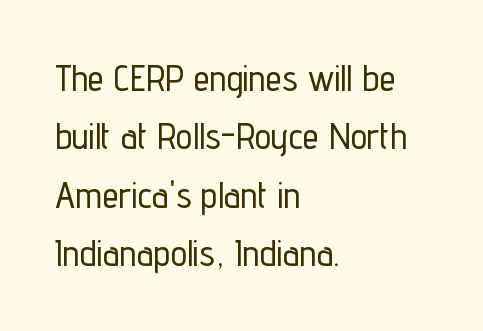
The image shows 37 px condensed sans-serif type, upright; set left-aligned, normal line spacing (1.58x), normal letter spacing, not underlined; low stroke contrast and a medium x-height.
